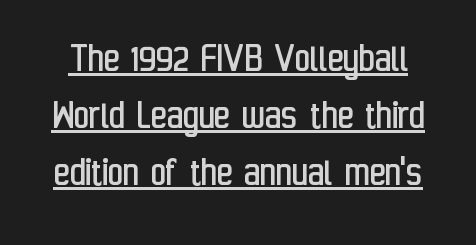
The image shows 43 px regular-weight, condensed sans-serif type, upright; set normal line spacing (1.33x), normal letter spacing, underlined; low stroke contrast and a medium x-height.
